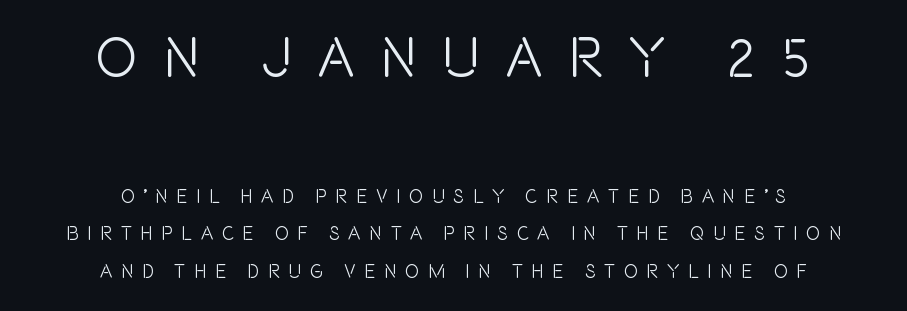
Q: Is the text italic (slanted)? A: No, it is upright.
Q: Is the typeface a serif or a sans-serif typeface? A: Sans-serif.
Q: Is the text underlined? A: No.
Q: How is the paragraph aligned? A: Centered.
Q: Is the spacing between letters normal or unusually wide? A: Unusually wide.
Q: Is the spacing between lines tight, normal or loose? A: Loose.
Q: Which block of text is set in a larger size, the first (top) or the second (bottom)? A: The first (top) one.
Q: Width (condensed, normal, or wide)? A: Condensed.
Q: x-height? A: Large.
Q: Monospaced? A: No.
